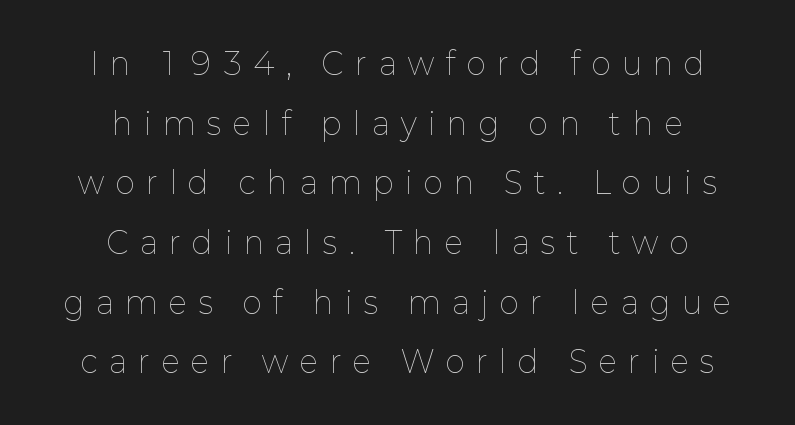
Q: Is the text bold? A: No.
Q: Is the text italic (slanted)? A: No, it is upright.
Q: Is the text underlined? A: No.
Q: How is the paragraph aligned? A: Centered.
Q: Is the spacing between letters normal or unusually wide? A: Unusually wide.
Q: Is the spacing between lines tight, normal or loose? A: Loose.
Q: Width (condensed, normal, or wide)? A: Normal.
Q: Stroke contrast? A: Low.
Q: x-height? A: Medium.
Q: Monospaced? A: No.
